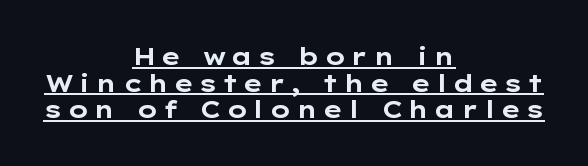
{"italic": "no", "bold": "yes", "underline": "yes", "align": "center", "line_spacing": "tight", "line_spacing_ratio": 1.11, "glyph_px": 24}
